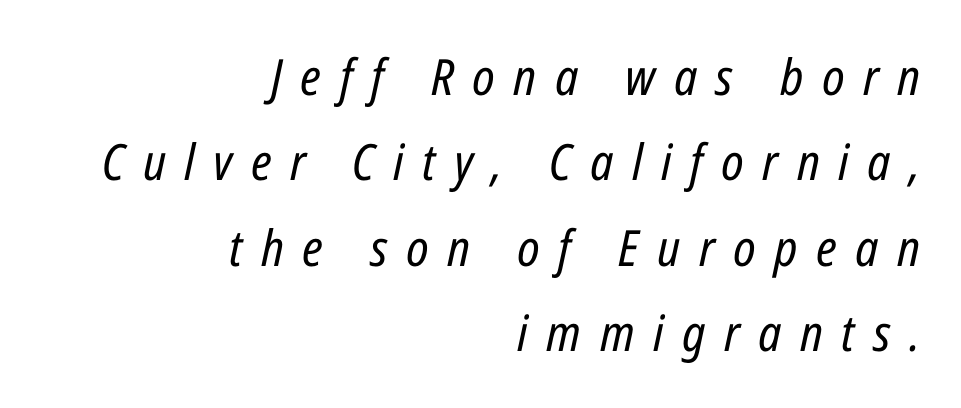
{"italic": "yes", "lean": "right", "slant_degrees": 12, "bold": "no", "weight": "regular", "width": "condensed", "stroke_contrast": "low", "x_height": "medium", "monospaced": "no", "underline": "no", "align": "right", "line_spacing_ratio": 1.71, "letter_spacing": "wide", "letter_spacing_em": 0.37, "glyph_px": 50}
